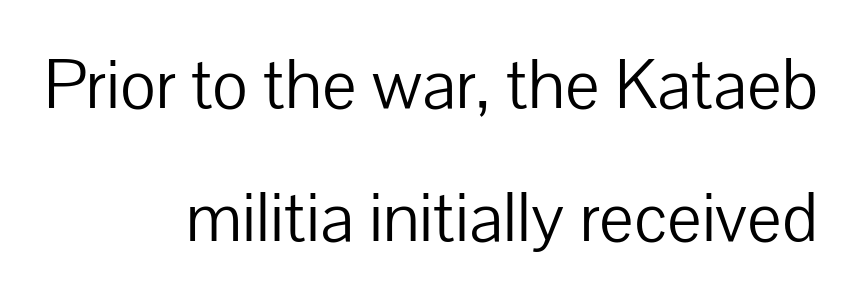
{"serif": "no", "italic": "no", "bold": "no", "weight": "light", "width": "normal", "stroke_contrast": "low", "x_height": "medium", "monospaced": "no", "underline": "no", "align": "right", "line_spacing": "loose", "line_spacing_ratio": 1.93, "letter_spacing": "normal", "letter_spacing_em": 0.0, "glyph_px": 69}
